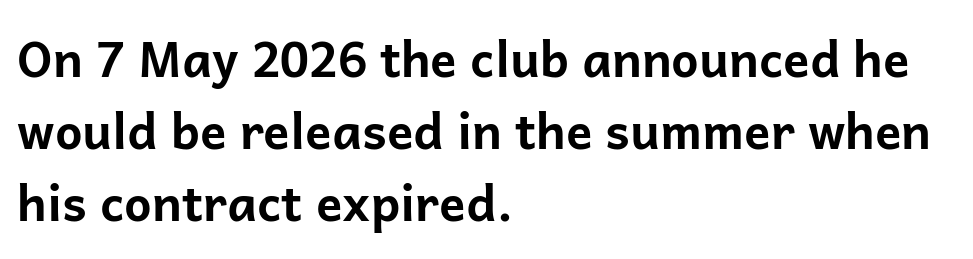
Q: Is the text bold? A: Yes.
Q: Is the text italic (slanted)? A: No, it is upright.
Q: Is the typeface a serif or a sans-serif typeface? A: Sans-serif.
Q: Is the text underlined? A: No.
Q: How is the paragraph aligned? A: Left-aligned.
Q: Is the spacing between letters normal or unusually wide? A: Normal.
Q: Is the spacing between lines tight, normal or loose? A: Normal.
Q: Width (condensed, normal, or wide)? A: Normal.
Q: Stroke contrast? A: Low.
Q: x-height? A: Medium.
Q: Monospaced? A: No.
